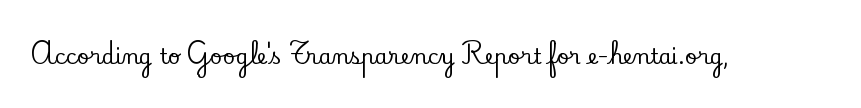
The image shows 21 px text type, upright; set normal letter spacing, not underlined.
